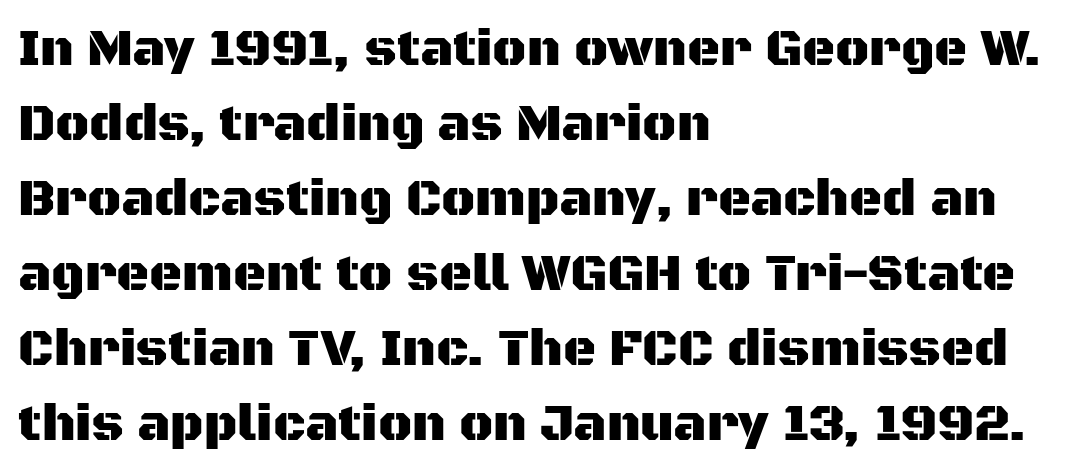
Q: Is the text italic (slanted)? A: No, it is upright.
Q: Is the typeface a serif or a sans-serif typeface? A: Sans-serif.
Q: Is the text underlined? A: No.
Q: How is the paragraph aligned? A: Left-aligned.
Q: Is the spacing between letters normal or unusually wide? A: Normal.
Q: Is the spacing between lines tight, normal or loose? A: Normal.
Q: Width (condensed, normal, or wide)? A: Normal.
Q: Stroke contrast? A: Medium.
Q: x-height? A: Large.
Q: Monospaced? A: No.
